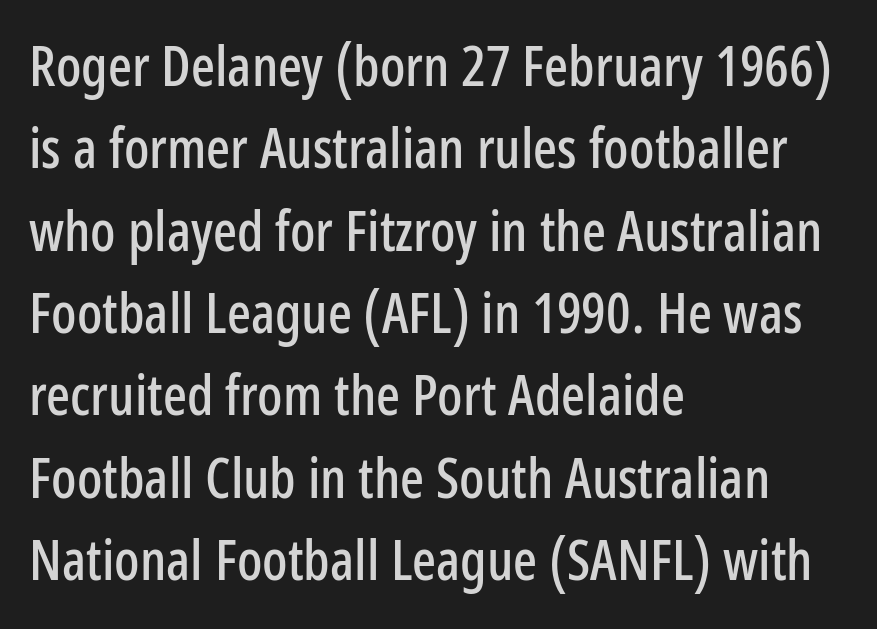
{"serif": "no", "italic": "no", "width": "condensed", "stroke_contrast": "low", "x_height": "medium", "monospaced": "no", "underline": "no", "align": "left", "line_spacing": "normal", "line_spacing_ratio": 1.47, "letter_spacing": "normal", "letter_spacing_em": 0.0, "glyph_px": 56}
